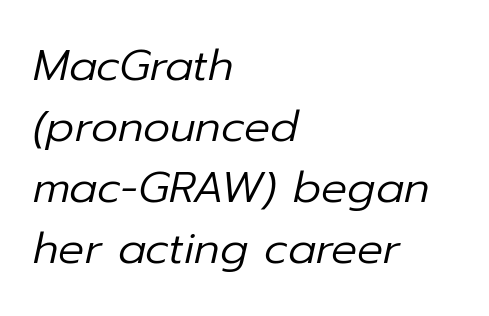
The typesetter chose a ragged-right arrangement here. The space beneath each line is pristine and unruled. A quiet, ordinary-to-light weight characterises the typeface. This is oblique type, the kind used for emphasis or titles. Interline gaps are of average width in this sample. This sample has the flowing, uneven cadence of proportional lettering.
